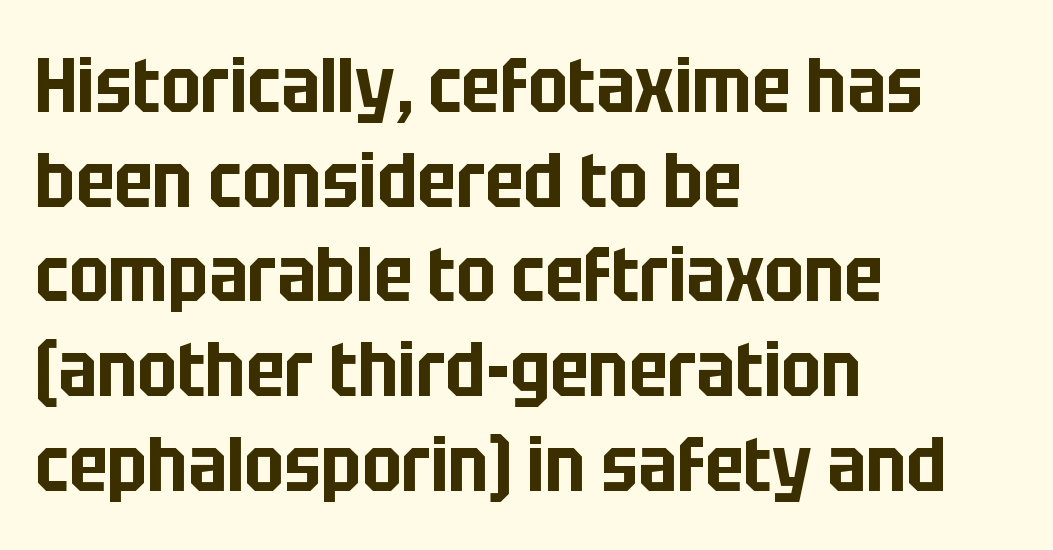
The glyphs are unaccompanied by any horizontal stroke below them. Here the glyphs are tracked normally, forming tight word shapes. These lines are rendered in a variable-pitch font. Type style note: lacks serifs.
